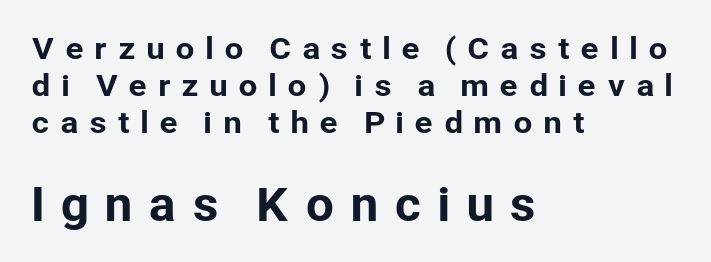
Q: Is the text italic (slanted)? A: No, it is upright.
Q: Is the typeface a serif or a sans-serif typeface? A: Sans-serif.
Q: Is the text underlined? A: No.
Q: How is the paragraph aligned? A: Left-aligned.
Q: Is the spacing between letters normal or unusually wide? A: Unusually wide.
Q: Which block of text is set in a larger size, the first (top) or the second (bottom)? A: The second (bottom) one.
Q: Width (condensed, normal, or wide)? A: Normal.
Q: Stroke contrast? A: Low.
Q: x-height? A: Medium.
Q: Monospaced? A: No.
